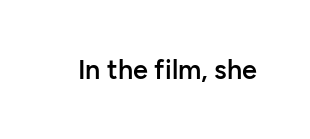
{"italic": "no", "bold": "semi", "underline": "no", "letter_spacing": "normal", "letter_spacing_em": 0.0, "glyph_px": 27}
